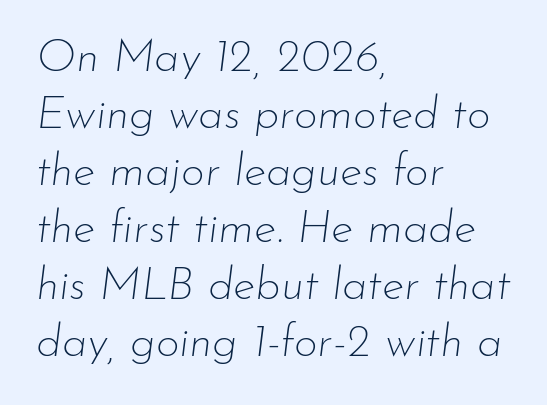
The image shows 46 px thin type, italic (leaning right); set left-aligned, line spacing 1.24x, normal letter spacing, not underlined; low stroke contrast and a small x-height.
